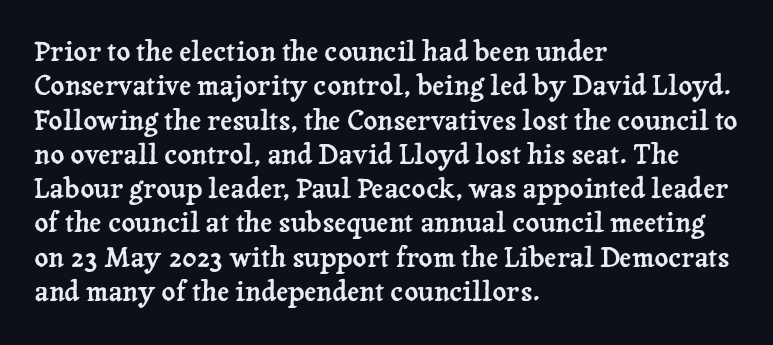
Do the letters lean? They stand straight. Lines of text with bare space underneath. The passage shown stacks its lines at a standard gap. Casual observation: everything's shoved over to the left.
